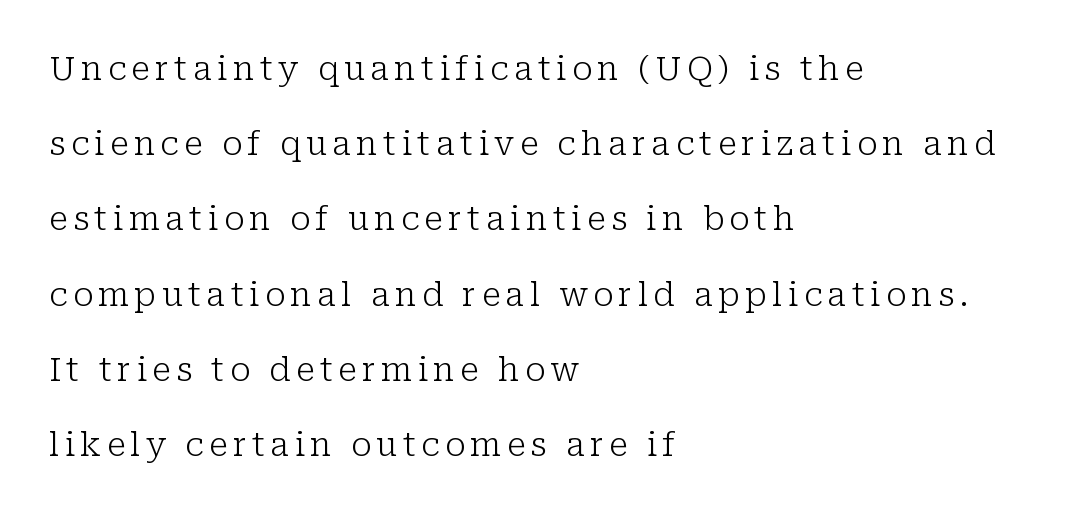
The image shows 33 px light serif type, upright; set left-aligned, loose line spacing (2.28x), not underlined; low stroke contrast and a medium x-height.
